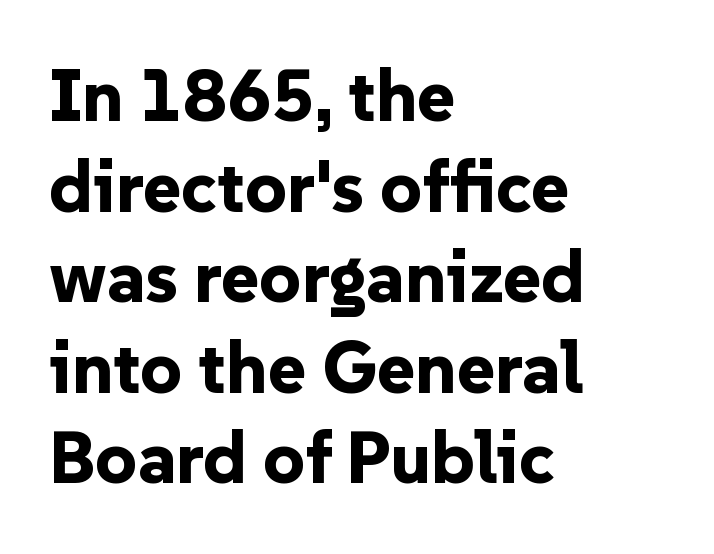
The image shows 73 px bold sans-serif type, upright; set left-aligned, line spacing 1.24x, normal letter spacing, not underlined; low stroke contrast and a medium x-height.
